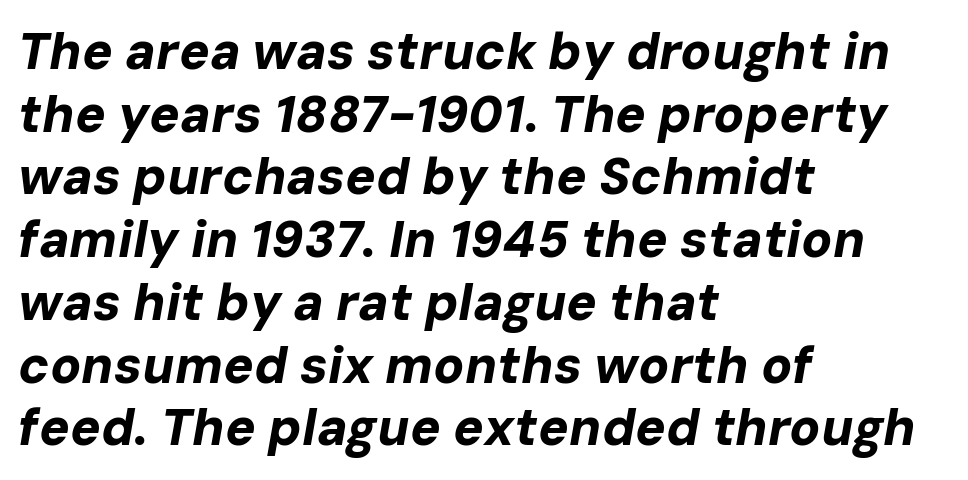
Q: Is the text bold? A: Yes.
Q: Is the text italic (slanted)? A: Yes, it leans right by about 10 degrees.
Q: Is the text underlined? A: No.
Q: How is the paragraph aligned? A: Left-aligned.
Q: Is the spacing between letters normal or unusually wide? A: Normal.
Q: Width (condensed, normal, or wide)? A: Normal.
Q: Stroke contrast? A: Low.
Q: x-height? A: Medium.
Q: Monospaced? A: No.
